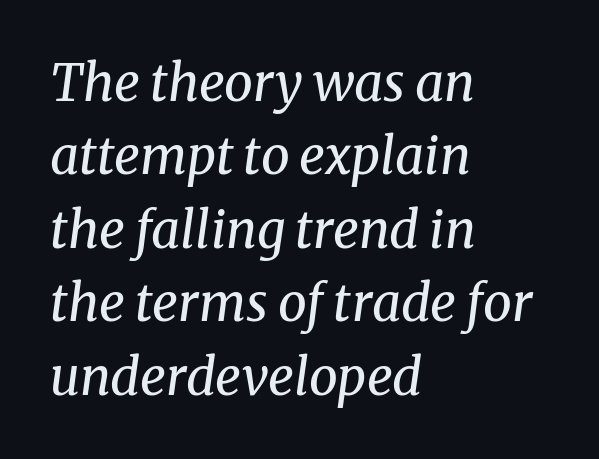
The image shows 51 px regular-weight serif type, italic (leaning right); set left-aligned, normal line spacing (1.44x), normal letter spacing, not underlined; medium stroke contrast and a medium x-height.
